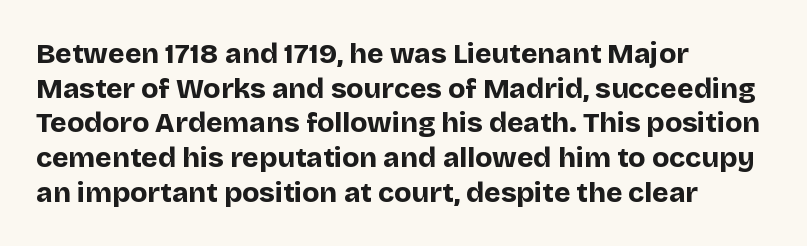
Q: Is the text bold? A: Yes.
Q: Is the text italic (slanted)? A: No, it is upright.
Q: Is the typeface a serif or a sans-serif typeface? A: Sans-serif.
Q: Is the text underlined? A: No.
Q: How is the paragraph aligned? A: Left-aligned.
Q: Is the spacing between letters normal or unusually wide? A: Normal.
Q: Width (condensed, normal, or wide)? A: Normal.
Q: Stroke contrast? A: Low.
Q: x-height? A: Large.
Q: Monospaced? A: No.
